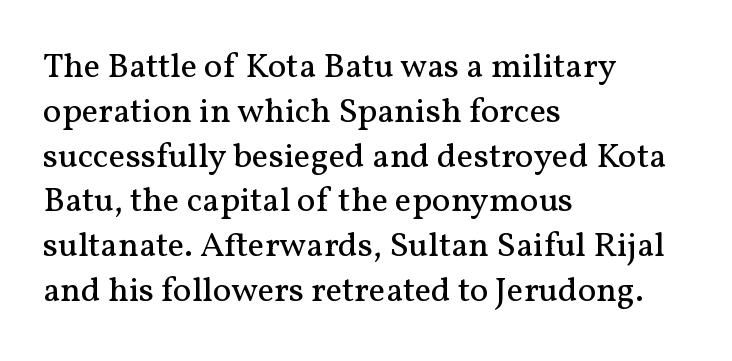
The image shows 35 px regular-weight serif type, upright; set left-aligned, normal line spacing (1.28x), normal letter spacing, not underlined; medium stroke contrast and a medium x-height.
